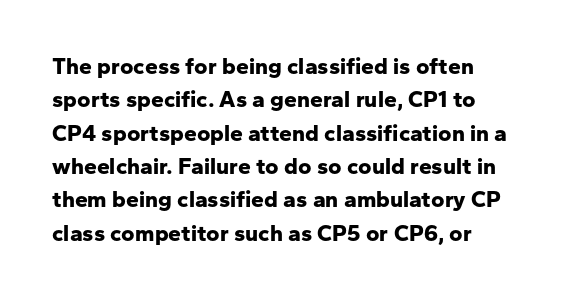
{"italic": "no", "bold": "yes", "underline": "no", "align": "left", "line_spacing": "normal", "line_spacing_ratio": 1.45, "letter_spacing": "normal", "letter_spacing_em": 0.0, "glyph_px": 23}
